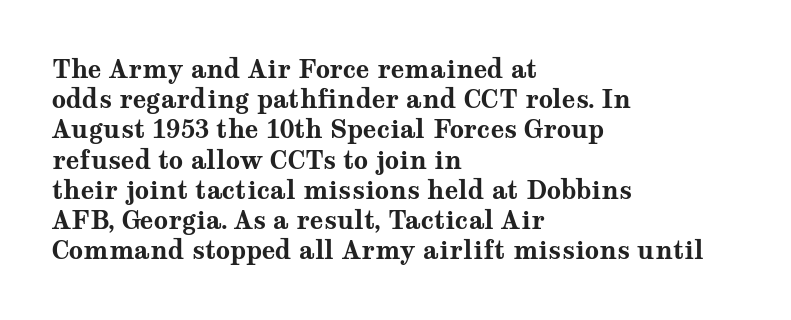
{"italic": "no", "bold": "yes", "underline": "no", "align": "left", "line_spacing_ratio": 1.21, "letter_spacing": "normal", "letter_spacing_em": 0.0, "glyph_px": 25}
